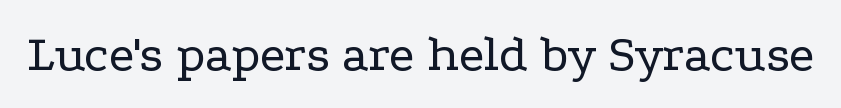
{"serif": "yes", "italic": "no", "bold": "no", "weight": "regular", "width": "wide", "stroke_contrast": "low", "x_height": "medium", "monospaced": "no", "underline": "no", "letter_spacing": "normal", "letter_spacing_em": 0.0, "glyph_px": 52}
